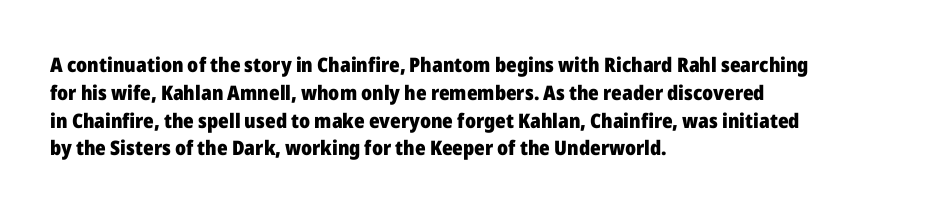
Q: Is the text bold? A: Yes.
Q: Is the text italic (slanted)? A: No, it is upright.
Q: Is the text underlined? A: No.
Q: How is the paragraph aligned? A: Left-aligned.
Q: Is the spacing between letters normal or unusually wide? A: Normal.
Q: Is the spacing between lines tight, normal or loose? A: Normal.
